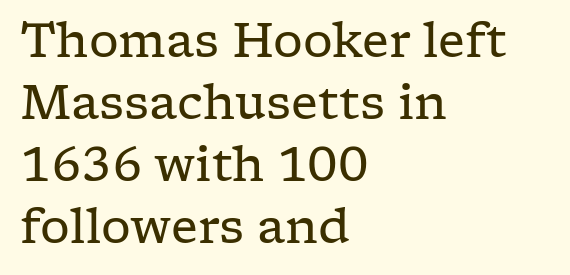
Q: Is the text bold? A: No.
Q: Is the text italic (slanted)? A: No, it is upright.
Q: Is the typeface a serif or a sans-serif typeface? A: Serif.
Q: Is the text underlined? A: No.
Q: How is the paragraph aligned? A: Left-aligned.
Q: Is the spacing between letters normal or unusually wide? A: Normal.
Q: Is the spacing between lines tight, normal or loose? A: Normal.
Q: Width (condensed, normal, or wide)? A: Wide.
Q: Stroke contrast? A: Low.
Q: x-height? A: Medium.
Q: Monospaced? A: No.
